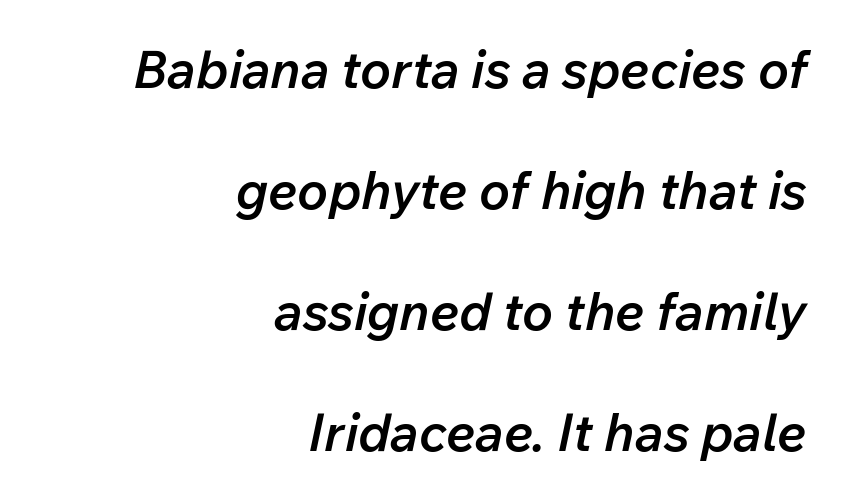
Here the glyphs are tracked normally, forming tight word shapes. How heavy is the stroke? Medium-heavy — a semibold, shy of bold. The compositor pushed each line to the right boundary. The passage shown is typed in a proportional face where columns would drift.
